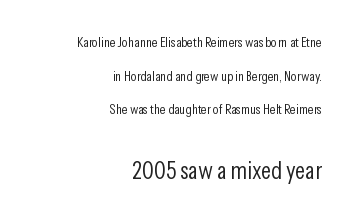
Posture: upright roman. This rendering features lettering with no underline. These lines stand farther apart than default settings would place them. The face looks like a standard text weight, possibly lighter.
